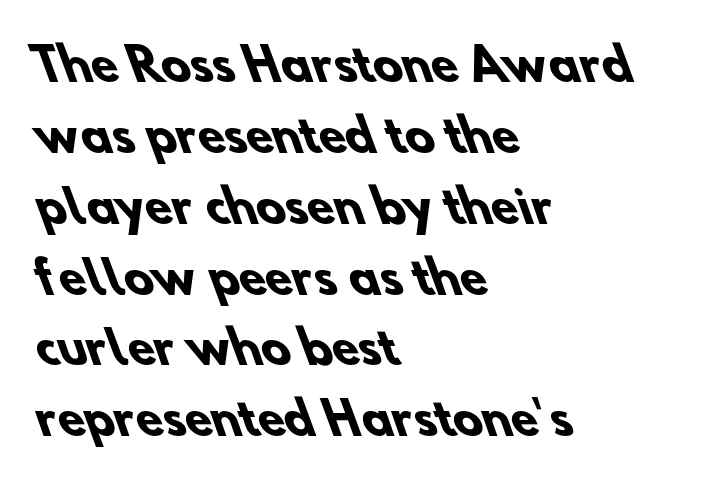
{"serif": "no", "bold": "yes", "weight": "heavy", "width": "normal", "stroke_contrast": "low", "x_height": "small", "monospaced": "no", "underline": "no", "align": "left", "line_spacing": "normal", "line_spacing_ratio": 1.61, "letter_spacing": "normal", "letter_spacing_em": 0.0, "glyph_px": 44}
